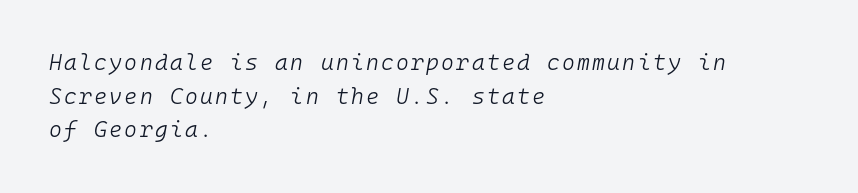
The image shows 22 px text type, italic (leaning right); set left-aligned, normal line spacing (1.53x), not underlined.
